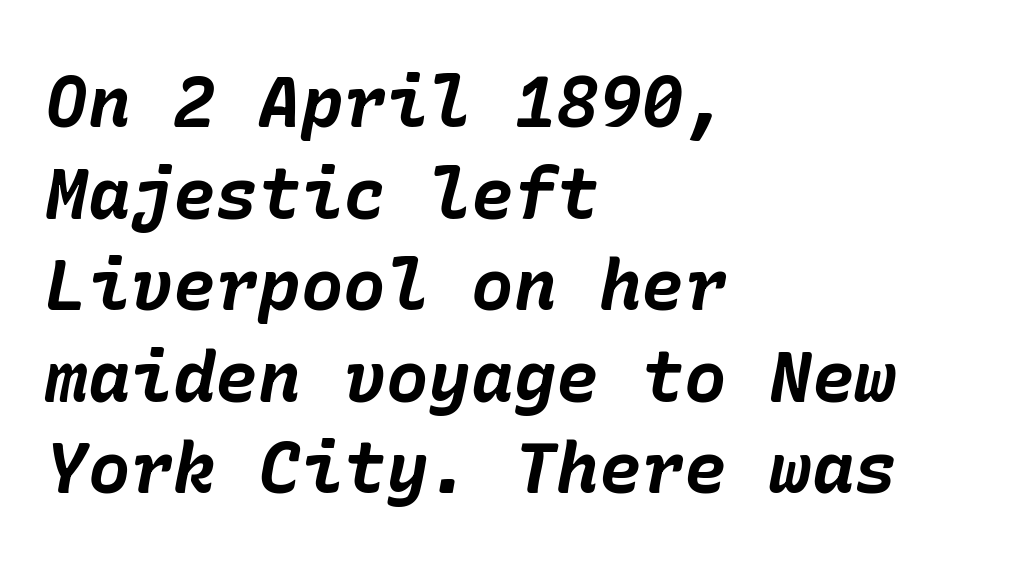
{"italic": "yes", "lean": "right", "slant_degrees": 10, "bold": "yes", "weight": "bold", "width": "normal", "stroke_contrast": "low", "x_height": "medium", "underline": "no", "align": "left", "line_spacing": "normal", "line_spacing_ratio": 1.29, "letter_spacing": "normal", "letter_spacing_em": 0.0, "glyph_px": 71}
